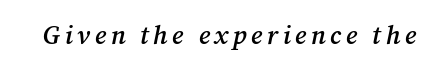
Is the type slanted? Yes — the strokes lean at a clear angle. Decoration check: the copy has no underline. The characters look somewhat weighty, a semibold short of true bold.
